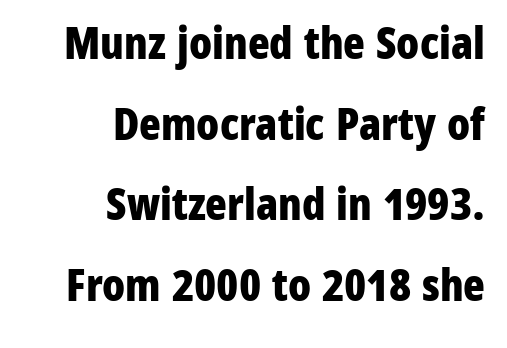
Q: Is the text bold? A: Yes.
Q: Is the text italic (slanted)? A: No, it is upright.
Q: Is the typeface a serif or a sans-serif typeface? A: Sans-serif.
Q: Is the text underlined? A: No.
Q: How is the paragraph aligned? A: Right-aligned.
Q: Is the spacing between letters normal or unusually wide? A: Normal.
Q: Width (condensed, normal, or wide)? A: Condensed.
Q: Stroke contrast? A: Low.
Q: x-height? A: Medium.
Q: Monospaced? A: No.
